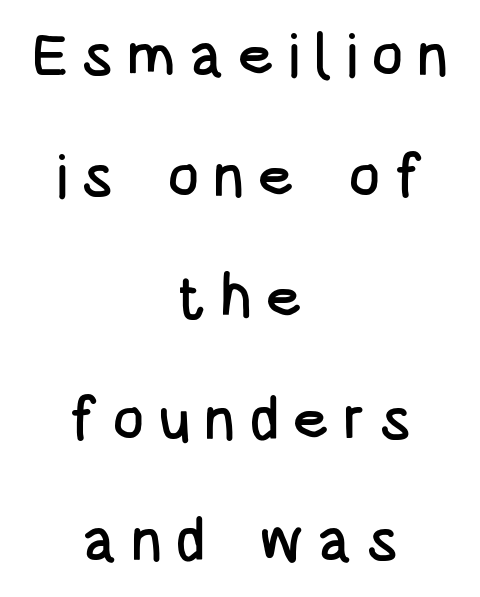
Every character sits straight up, as roman type does. Rows of type keep a wide berth in the vertical direction. Which margin do the lines hug? Neither — every line sits in the middle. Character widths vary here, with narrow letters taking less room than wide ones. Any mark beneath the type? The region is blank.
